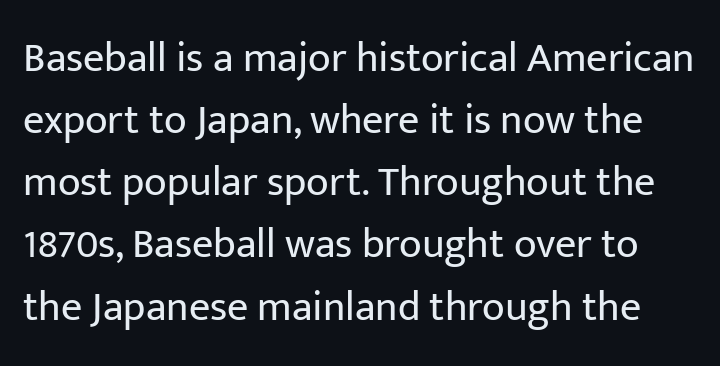
The image shows 42 px regular-weight sans-serif type, upright; set normal line spacing (1.48x), normal letter spacing, not underlined; low stroke contrast and a medium x-height.
